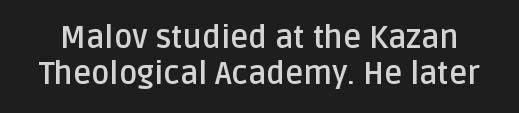
The face used here is proportionally spaced, like ordinary book or web type. A sans-serif font was chosen for this passage. Is there any slant? The stems are plumb. Summary of weight: heavy, a full bold.
